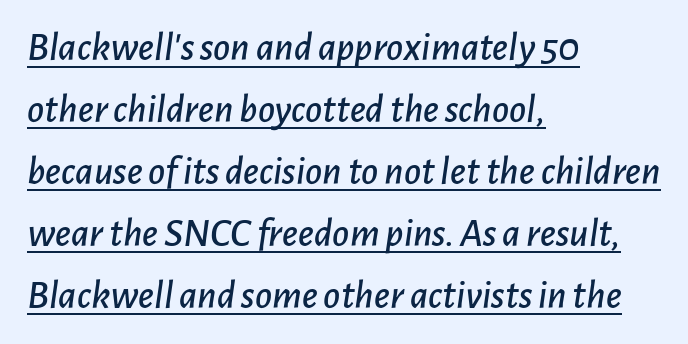
One-word summary of the alignment: left. The glyphs are accompanied by a horizontal stroke just below them. Compared with typical paragraphs, the rows here are spaced about the same. These lines are rendered in a variable-pitch font. Notice how the stems are inclined rather than vertical — that's the hallmark of italics. Compared with typical body copy, the letter spacing here is the same.
